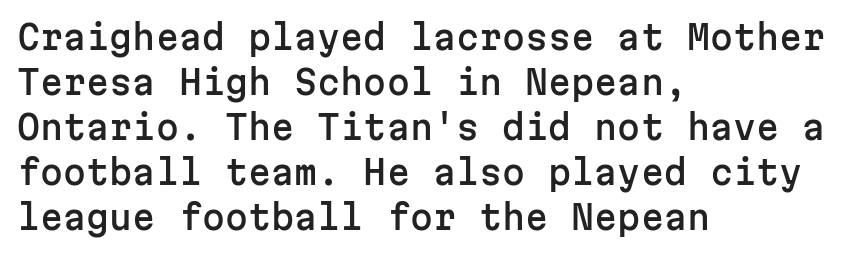
Check the space under the baseline: it is left empty. Upright lettering throughout. Caption: standard tracking, unaltered. The designer went with a sans here, leaving each stem footless.
